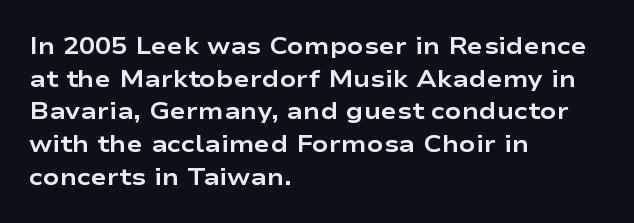
Q: Is the text bold? A: Yes.
Q: Is the text italic (slanted)? A: No, it is upright.
Q: Is the text underlined? A: No.
Q: How is the paragraph aligned? A: Left-aligned.
Q: Is the spacing between letters normal or unusually wide? A: Normal.
Q: Is the spacing between lines tight, normal or loose? A: Normal.
